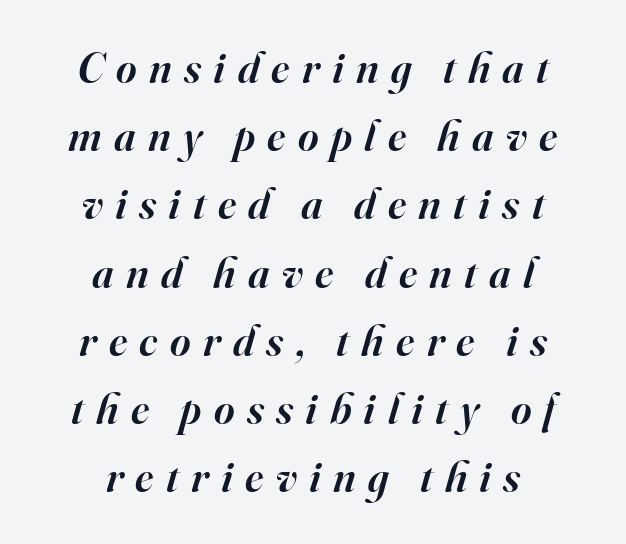
The image shows 44 px semibold serif type, italic (leaning right); set centered, normal line spacing (1.55x), unusually wide letter spacing (+0.28 em), not underlined; high stroke contrast and a small x-height.
